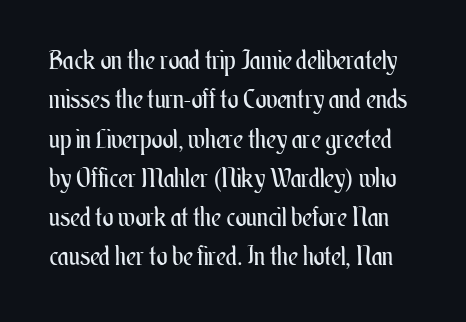
The image shows 26 px text type, upright; set normal line spacing (1.51x), normal letter spacing, not underlined.
